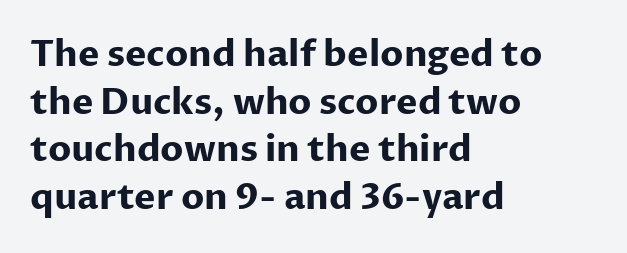
{"serif": "no", "italic": "no", "bold": "yes", "weight": "bold", "width": "normal", "stroke_contrast": "low", "x_height": "medium", "monospaced": "no", "underline": "no", "align": "left", "line_spacing": "normal", "line_spacing_ratio": 1.32, "letter_spacing": "normal", "letter_spacing_em": 0.0, "glyph_px": 36}
